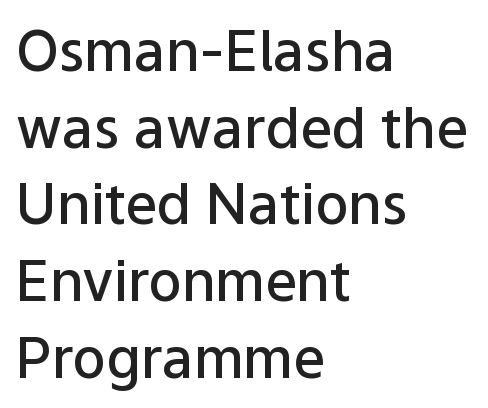
The image shows 56 px semibold sans-serif type, upright; set left-aligned, normal line spacing (1.37x), normal letter spacing, not underlined; low stroke contrast and a medium x-height.
